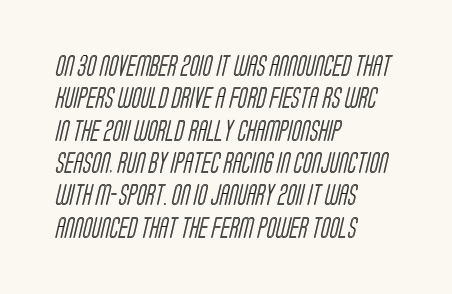
Q: Is the text underlined? A: No.
Q: How is the paragraph aligned? A: Left-aligned.
Q: Is the spacing between letters normal or unusually wide? A: Normal.
Q: Is the spacing between lines tight, normal or loose? A: Normal.
